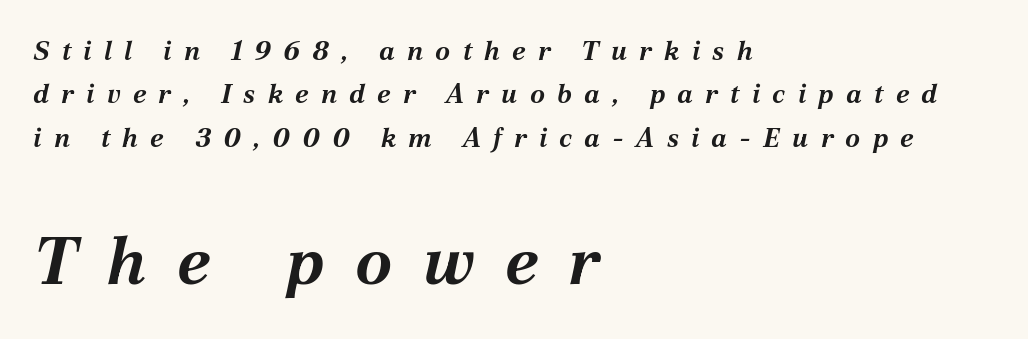
The image shows 67 px bold type, italic (leaning right); set left-aligned, normal line spacing (1.61x), unusually wide letter spacing (+0.45 em), not underlined; the second (bottom) block is 2.48x larger; medium stroke contrast and a medium x-height.
